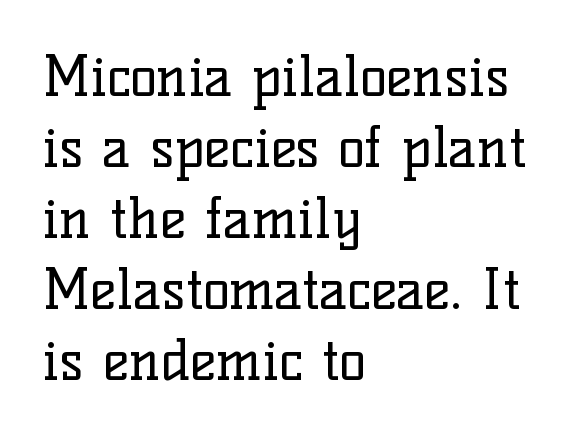
Q: Is the text bold? A: No.
Q: Is the text italic (slanted)? A: No, it is upright.
Q: Is the typeface a serif or a sans-serif typeface? A: Serif.
Q: Is the text underlined? A: No.
Q: How is the paragraph aligned? A: Left-aligned.
Q: Is the spacing between letters normal or unusually wide? A: Normal.
Q: Is the spacing between lines tight, normal or loose? A: Normal.
Q: Width (condensed, normal, or wide)? A: Normal.
Q: Stroke contrast? A: Low.
Q: x-height? A: Medium.
Q: Monospaced? A: No.
